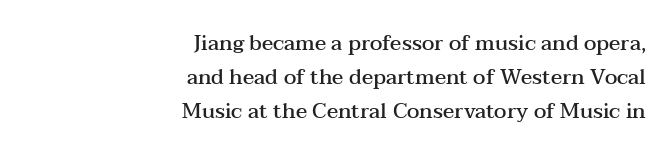
The image shows 21 px text type, upright; set right-aligned, normal line spacing (1.63x), normal letter spacing, not underlined.
